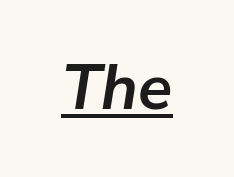
Q: Is the text bold? A: Yes.
Q: Is the text italic (slanted)? A: Yes, it leans right by about 9 degrees.
Q: Is the text underlined? A: Yes.
Q: Is the spacing between letters normal or unusually wide? A: Normal.
Q: Width (condensed, normal, or wide)? A: Normal.
Q: Stroke contrast? A: Low.
Q: x-height? A: Medium.
Q: Monospaced? A: No.
